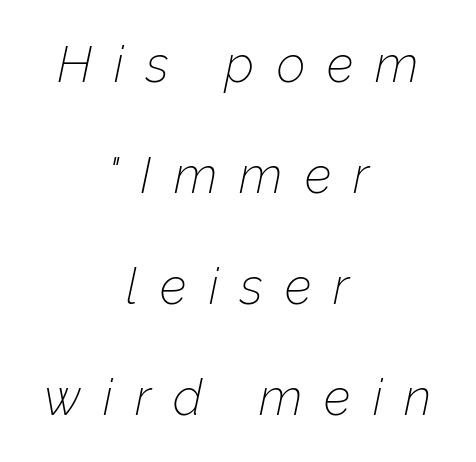
{"italic": "yes", "lean": "right", "slant_degrees": 12, "bold": "no", "weight": "thin", "width": "normal", "stroke_contrast": "low", "x_height": "medium", "monospaced": "no", "underline": "no", "align": "center", "line_spacing": "loose", "line_spacing_ratio": 2.22, "letter_spacing": "wide", "letter_spacing_em": 0.44, "glyph_px": 50}
